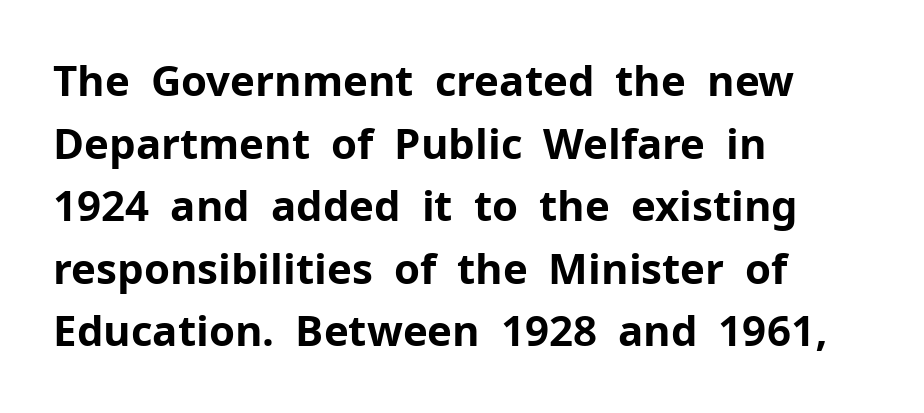
The lines in this sample share a left origin and differ only in where they stop. Check the space under the baseline: it is left empty. Is the letter spacing exaggerated? No — it looks like the ordinary default. The characters display no serif detailing; their extremities are plain. The block of text has a typical density, with ordinary space between rows.
